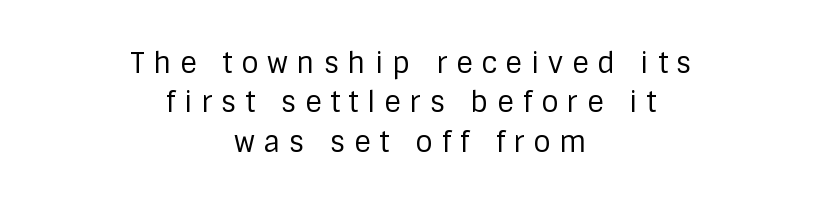
{"serif": "no", "italic": "no", "bold": "no", "weight": "regular", "width": "normal", "stroke_contrast": "low", "x_height": "large", "monospaced": "no", "underline": "no", "align": "center", "line_spacing": "normal", "line_spacing_ratio": 1.41, "letter_spacing": "wide", "letter_spacing_em": 0.32, "glyph_px": 28}
